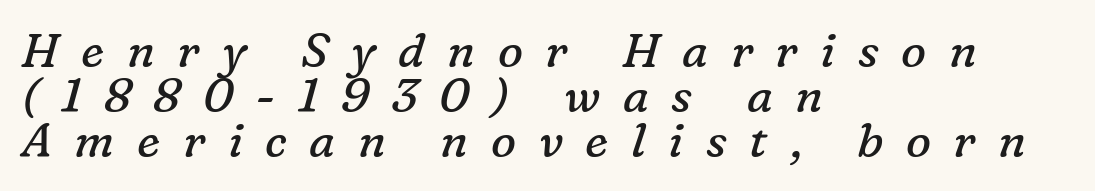
Q: Is the text bold? A: No.
Q: Is the text italic (slanted)? A: Yes, it leans right by about 16 degrees.
Q: Is the typeface a serif or a sans-serif typeface? A: Serif.
Q: Is the text underlined? A: No.
Q: How is the paragraph aligned? A: Left-aligned.
Q: Is the spacing between letters normal or unusually wide? A: Unusually wide.
Q: Is the spacing between lines tight, normal or loose? A: Tight.
Q: Width (condensed, normal, or wide)? A: Normal.
Q: Stroke contrast? A: Low.
Q: x-height? A: Medium.
Q: Monospaced? A: No.
